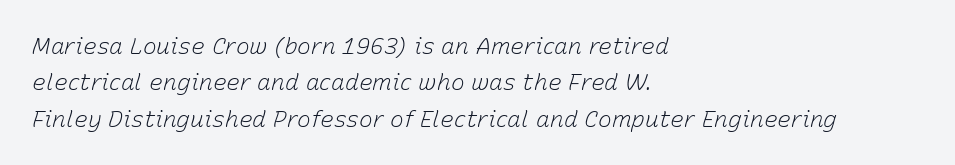
The rendering uses a moderate line-height, typical for paragraphs. When letters slant like this, we call the style italic. Weight: not bold — regular or lighter. These lines are set flush left with a ragged right edge. Characters follow at the spacing the type designer built in.
